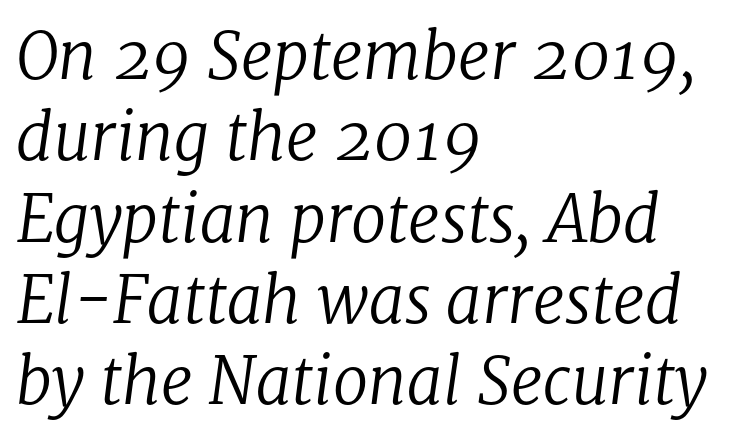
{"serif": "yes", "italic": "yes", "lean": "right", "slant_degrees": 8, "bold": "no", "weight": "regular", "width": "normal", "stroke_contrast": "low", "x_height": "medium", "monospaced": "no", "underline": "no", "align": "left", "line_spacing": "normal", "line_spacing_ratio": 1.27, "letter_spacing": "normal", "letter_spacing_em": 0.0, "glyph_px": 64}
